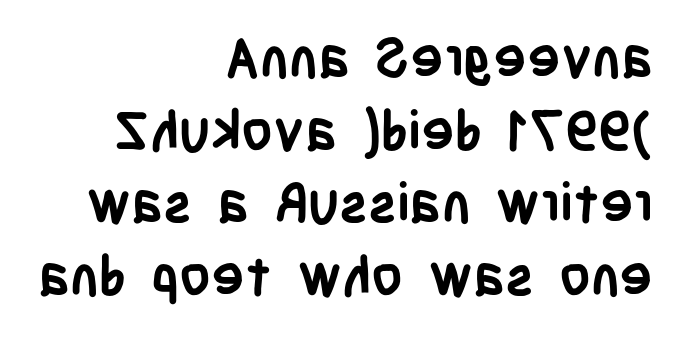
{"serif": "no", "italic": "no", "bold": "yes", "weight": "semibold", "width": "condensed", "stroke_contrast": "low", "x_height": "large", "monospaced": "no", "underline": "no", "align": "right", "line_spacing": "normal", "line_spacing_ratio": 1.32, "letter_spacing": "normal", "letter_spacing_em": 0.0, "glyph_px": 55}
